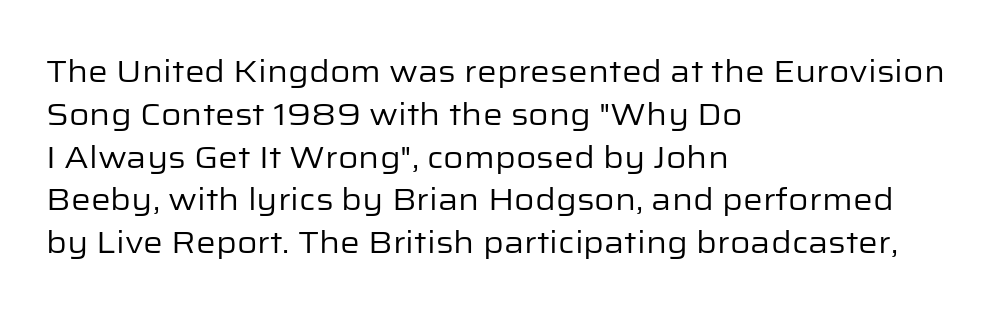
The image shows 31 px regular-weight sans-serif type, upright; set left-aligned, normal line spacing (1.38x), normal letter spacing, not underlined; low stroke contrast and a medium x-height.
